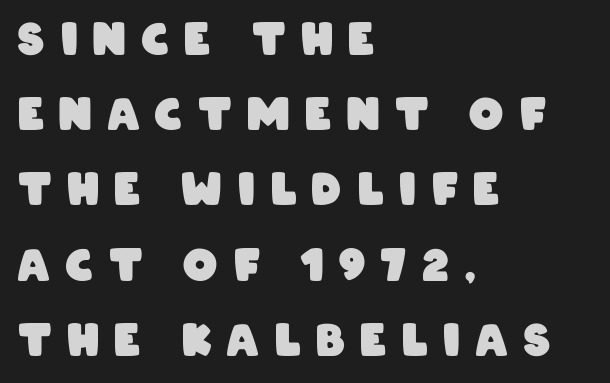
{"serif": "no", "bold": "yes", "weight": "heavy", "width": "condensed", "stroke_contrast": "low", "x_height": "large", "monospaced": "no", "underline": "no", "align": "left", "line_spacing_ratio": 1.75, "letter_spacing": "wide", "letter_spacing_em": 0.36, "glyph_px": 43}
